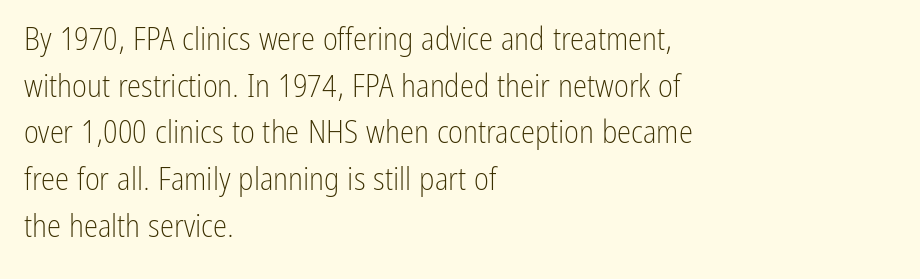
The image shows 32 px light, condensed sans-serif type, upright; set left-aligned, normal line spacing (1.46x), normal letter spacing, not underlined; low stroke contrast and a medium x-height.
